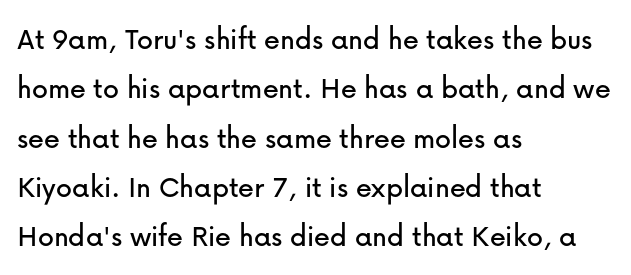
Between one letter and the next there's only the usual sliver of space. The line-height multiplier appears to be the usual default. Each letter keeps its own natural width here, so spacing adapts to shape. The glyphs in this specimen are sans serif. The passage shown is not underscored anywhere. This sample uses an upright cut, with every glyph sitting square on the baseline.
